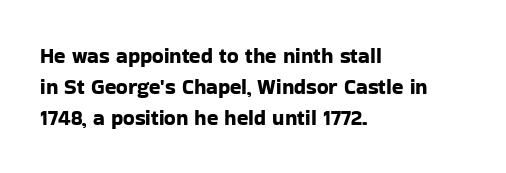
There is no visible air inserted between adjacent glyphs. Alignment: flush left. The words here are not underlined. The axis of the letterforms is exactly vertical. The designer left line spacing at the default.
